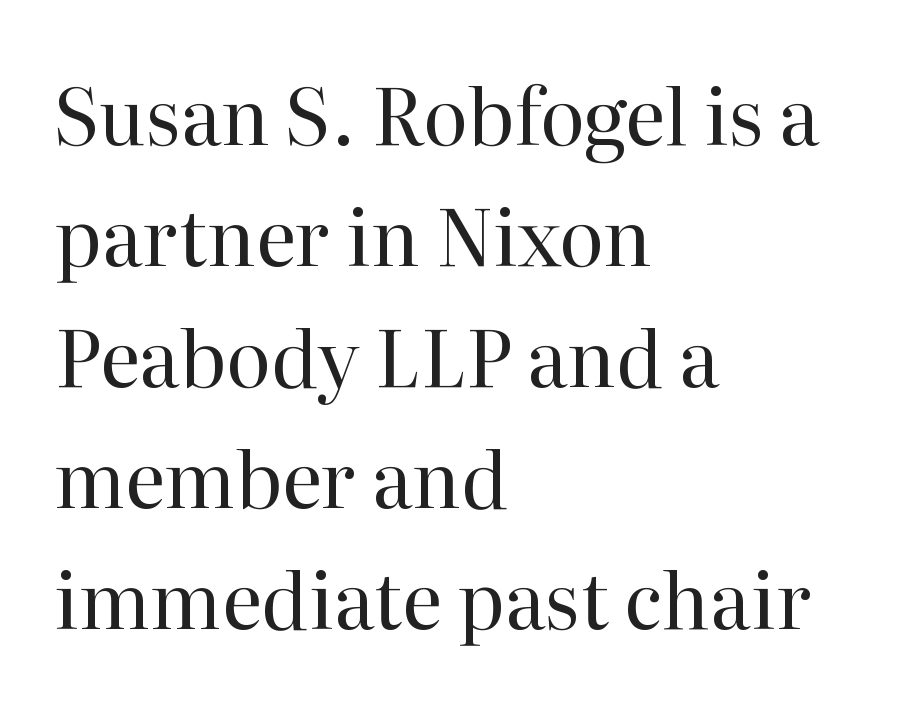
Q: Is the text bold? A: No.
Q: Is the text italic (slanted)? A: No, it is upright.
Q: Is the typeface a serif or a sans-serif typeface? A: Serif.
Q: Is the text underlined? A: No.
Q: How is the paragraph aligned? A: Left-aligned.
Q: Is the spacing between letters normal or unusually wide? A: Normal.
Q: Is the spacing between lines tight, normal or loose? A: Normal.
Q: Width (condensed, normal, or wide)? A: Normal.
Q: Stroke contrast? A: High.
Q: x-height? A: Medium.
Q: Monospaced? A: No.
